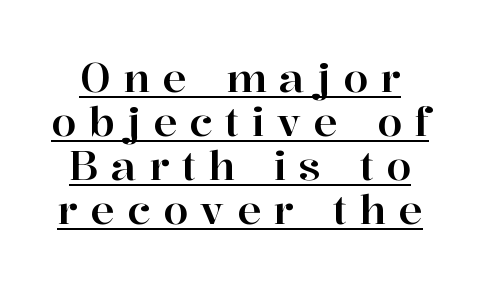
Q: Is the text italic (slanted)? A: No, it is upright.
Q: Is the typeface a serif or a sans-serif typeface? A: Serif.
Q: Is the text underlined? A: Yes.
Q: Is the spacing between letters normal or unusually wide? A: Unusually wide.
Q: Is the spacing between lines tight, normal or loose? A: Tight.
Q: Width (condensed, normal, or wide)? A: Normal.
Q: Stroke contrast? A: High.
Q: x-height? A: Medium.
Q: Monospaced? A: No.
